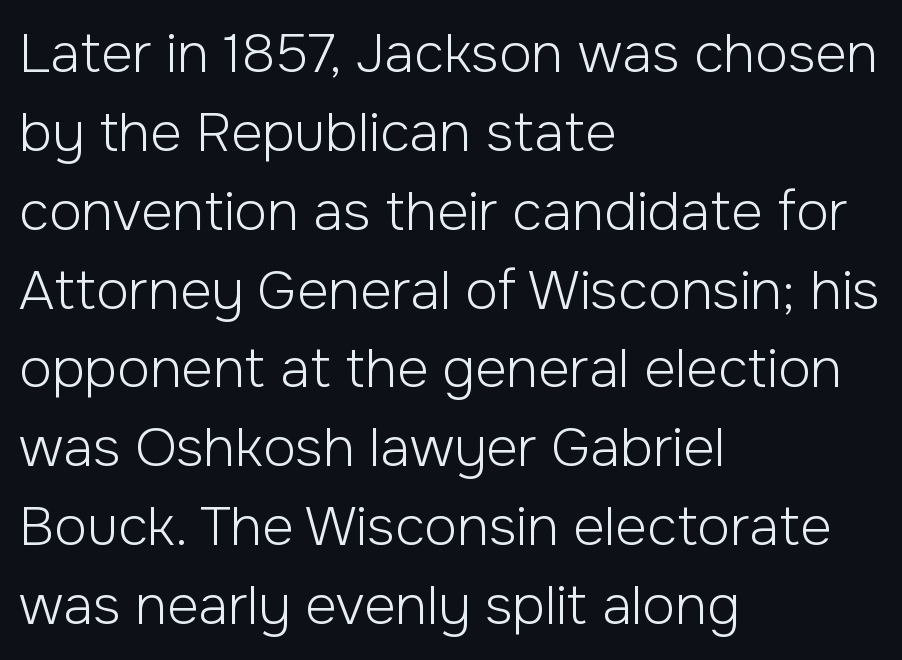
The image shows 54 px light sans-serif type, upright; set left-aligned, normal line spacing (1.46x), normal letter spacing, not underlined; low stroke contrast and a medium x-height.
